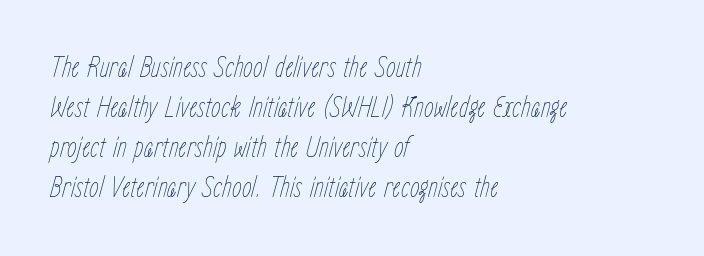
Q: Is the text bold? A: No.
Q: Is the text italic (slanted)? A: Yes, it leans right by about 15 degrees.
Q: Is the text underlined? A: No.
Q: How is the paragraph aligned? A: Left-aligned.
Q: Is the spacing between letters normal or unusually wide? A: Normal.
Q: Is the spacing between lines tight, normal or loose? A: Normal.
Q: Width (condensed, normal, or wide)? A: Condensed.
Q: Stroke contrast? A: Low.
Q: x-height? A: Medium.
Q: Monospaced? A: No.
